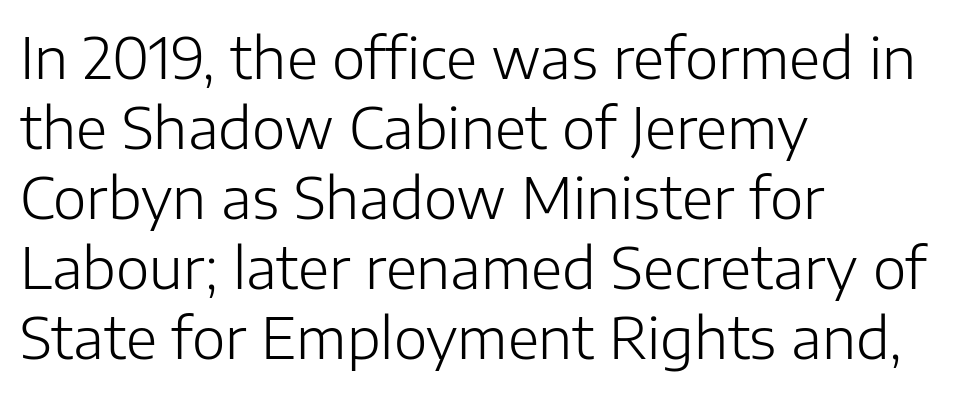
A light-to-regular cut is what we see here. Check the space under the baseline: it is left empty. Every character sits straight up, as roman type does. There is no visible air inserted between adjacent glyphs. Horizontal alignment here is leftward, the default for most running prose. No feet cap the strokes, marking this as sans-serif type.
